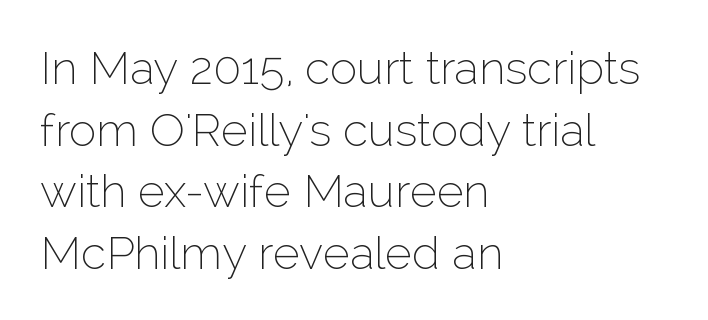
{"serif": "no", "italic": "no", "bold": "no", "weight": "thin", "width": "normal", "stroke_contrast": "low", "x_height": "medium", "monospaced": "no", "underline": "no", "align": "left", "line_spacing": "normal", "line_spacing_ratio": 1.34, "letter_spacing": "normal", "letter_spacing_em": 0.0, "glyph_px": 46}
